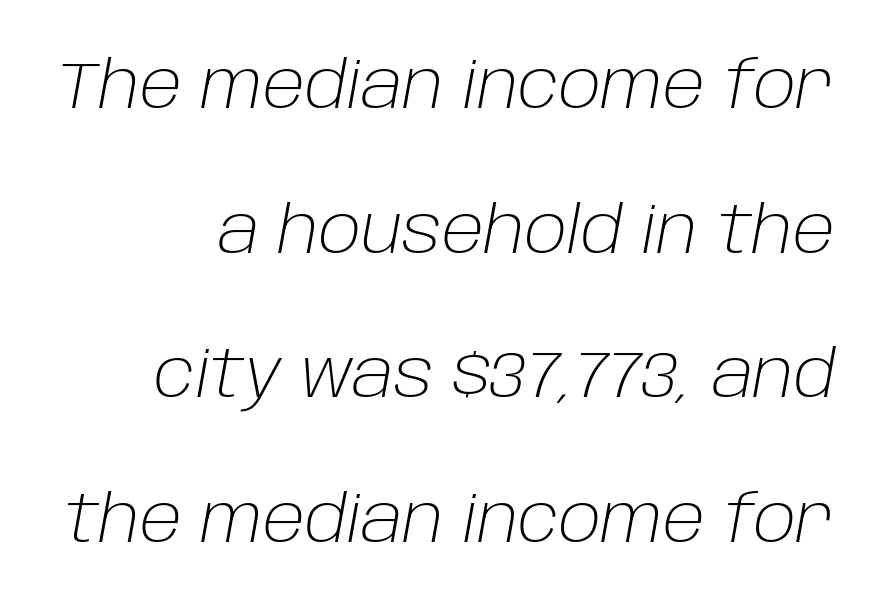
Lines of text with bare space underneath. The letterforms sit at book weight or below. The rendering uses a large line-height, opening up the rows. Here the glyphs are tracked normally, forming tight word shapes.
